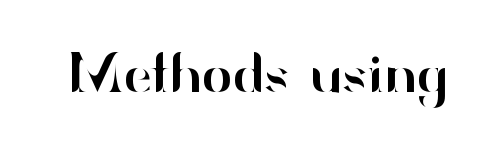
The zone under the glyphs is completely vacant. Proportional: the letters do not fall into vertical columns. In terms of letterspacing, this is plain default setting. In terms of letterform style, serifs are entirely absent. The axis of the letterforms is exactly vertical.
